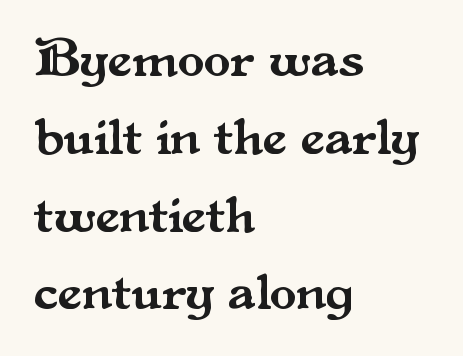
Q: Is the text italic (slanted)? A: No, it is upright.
Q: Is the typeface a serif or a sans-serif typeface? A: Serif.
Q: Is the text underlined? A: No.
Q: How is the paragraph aligned? A: Left-aligned.
Q: Is the spacing between letters normal or unusually wide? A: Normal.
Q: Is the spacing between lines tight, normal or loose? A: Normal.
Q: Width (condensed, normal, or wide)? A: Normal.
Q: Stroke contrast? A: Medium.
Q: x-height? A: Small.
Q: Monospaced? A: No.
